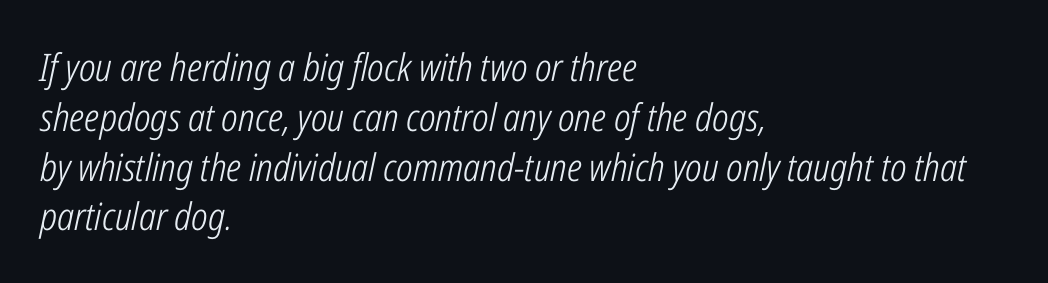
{"italic": "yes", "lean": "right", "slant_degrees": 12, "bold": "no", "weight": "light", "width": "condensed", "stroke_contrast": "low", "x_height": "medium", "monospaced": "no", "underline": "no", "align": "left", "line_spacing": "normal", "line_spacing_ratio": 1.31, "letter_spacing": "normal", "letter_spacing_em": 0.0, "glyph_px": 38}
